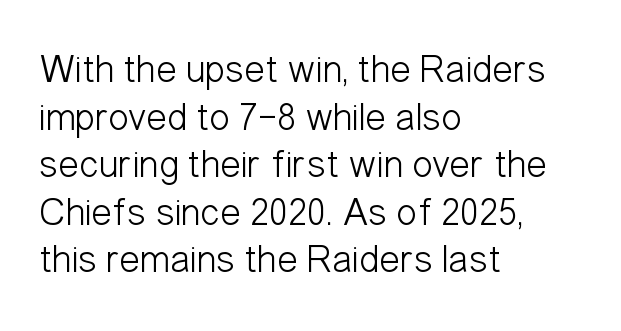
The image shows 39 px light, condensed sans-serif type, upright; set left-aligned, line spacing 1.22x, normal letter spacing, not underlined; low stroke contrast and a medium x-height.
